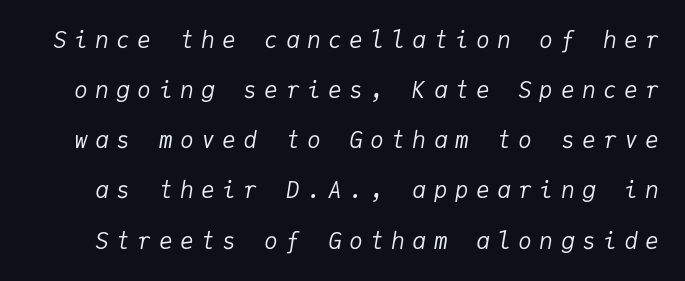
Q: Is the text bold? A: No.
Q: Is the text italic (slanted)? A: Yes, it leans right by about 9 degrees.
Q: Is the text underlined? A: No.
Q: Is the spacing between letters normal or unusually wide? A: Unusually wide.
Q: Is the spacing between lines tight, normal or loose? A: Loose.
